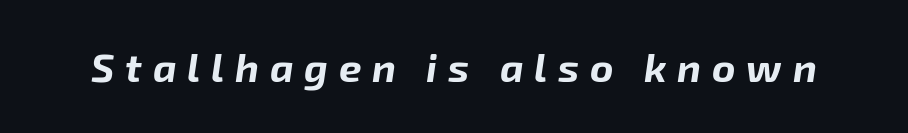
The image shows 40 px bold type, italic (leaning right); set unusually wide letter spacing (+0.27 em), not underlined; low stroke contrast and a medium x-height.
